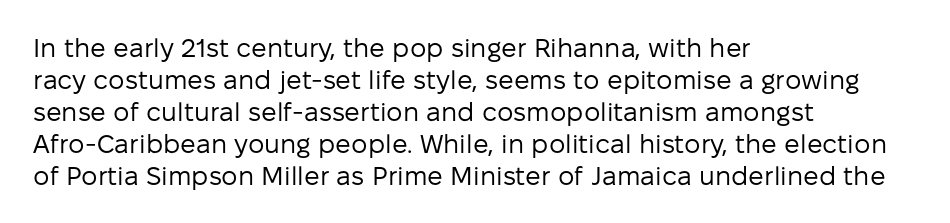
{"italic": "no", "bold": "no", "underline": "no", "align": "left", "line_spacing_ratio": 1.23, "letter_spacing": "normal", "letter_spacing_em": 0.0, "glyph_px": 26}
